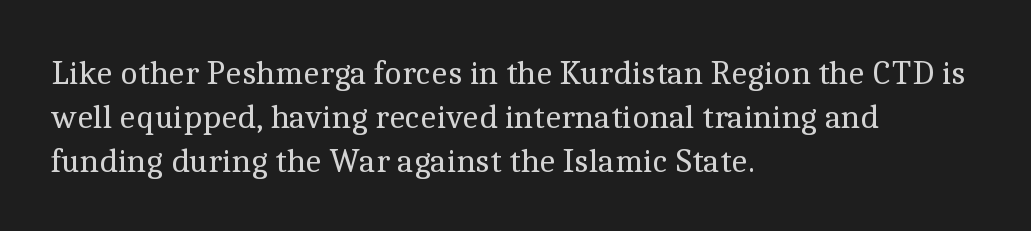
The image shows 34 px regular-weight serif type, upright; set left-aligned, normal line spacing (1.29x), normal letter spacing, not underlined; a medium x-height.
